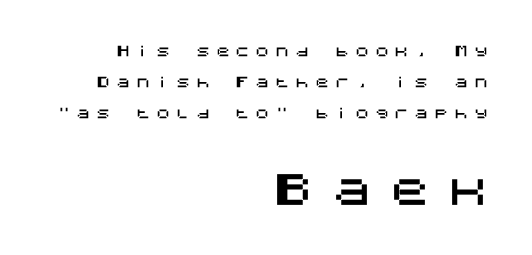
Q: Is the text italic (slanted)? A: No, it is upright.
Q: Is the typeface a serif or a sans-serif typeface? A: Sans-serif.
Q: Is the text underlined? A: No.
Q: How is the paragraph aligned? A: Right-aligned.
Q: Is the spacing between letters normal or unusually wide? A: Unusually wide.
Q: Is the spacing between lines tight, normal or loose? A: Loose.
Q: Which block of text is set in a larger size, the first (top) or the second (bottom)? A: The second (bottom) one.
Q: Width (condensed, normal, or wide)? A: Normal.
Q: Stroke contrast? A: Medium.
Q: x-height? A: Large.
